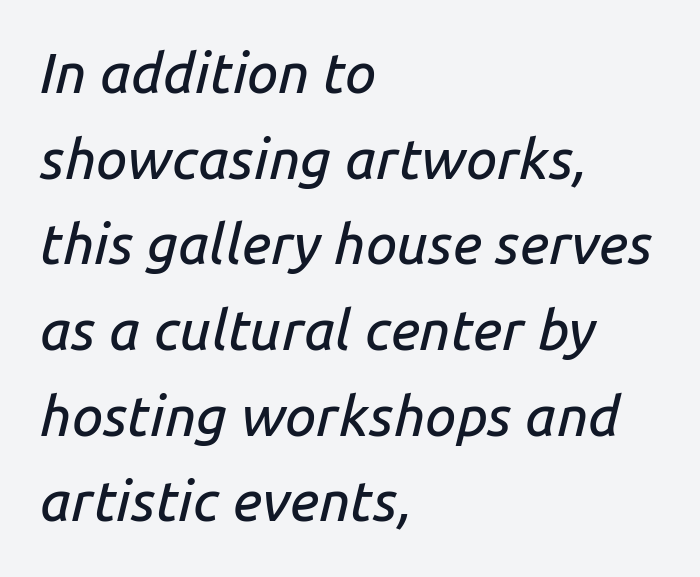
Q: Is the text italic (slanted)? A: Yes, it leans right by about 14 degrees.
Q: Is the text underlined? A: No.
Q: How is the paragraph aligned? A: Left-aligned.
Q: Is the spacing between letters normal or unusually wide? A: Normal.
Q: Is the spacing between lines tight, normal or loose? A: Normal.
Q: Width (condensed, normal, or wide)? A: Normal.
Q: Stroke contrast? A: Low.
Q: x-height? A: Medium.
Q: Monospaced? A: No.
